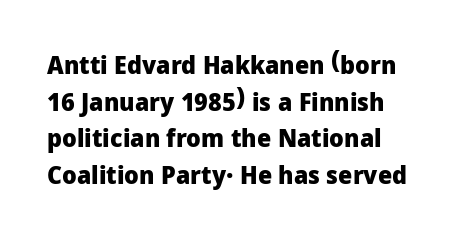
The image shows 25 px bold type, upright; set left-aligned, normal line spacing (1.47x), normal letter spacing, not underlined.
